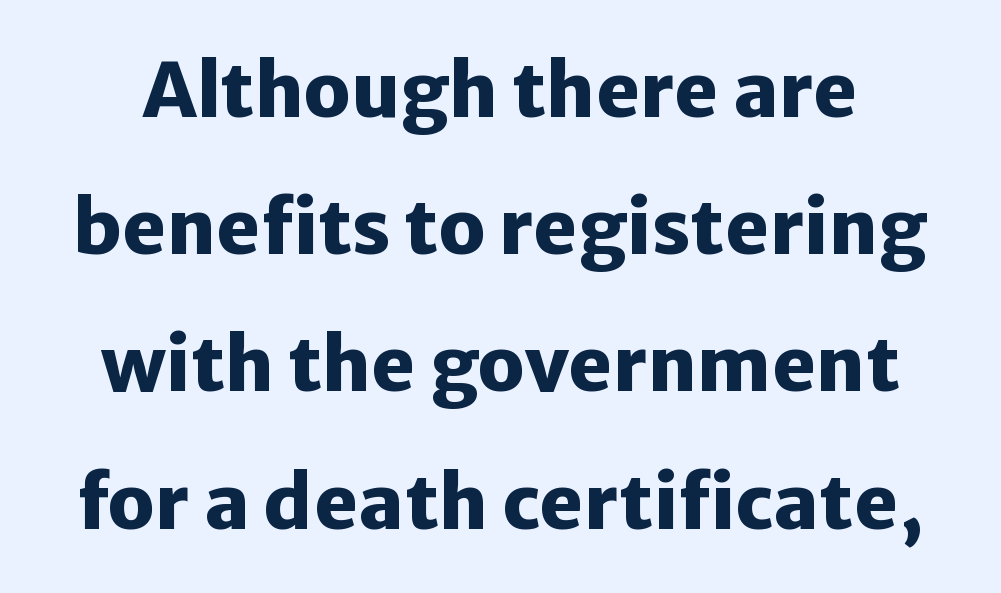
{"serif": "no", "italic": "no", "bold": "yes", "weight": "heavy", "width": "normal", "stroke_contrast": "low", "x_height": "medium", "monospaced": "no", "underline": "no", "line_spacing_ratio": 1.83, "letter_spacing": "normal", "letter_spacing_em": 0.0, "glyph_px": 75}
